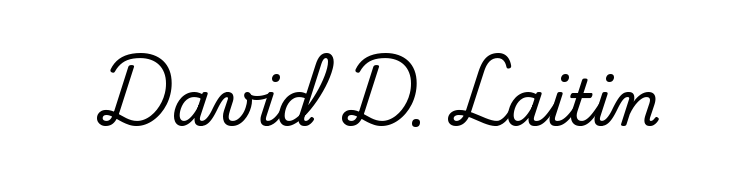
This sample uses a serif face. Between one letter and the next there's only the usual sliver of space. The passage shown is typed in a proportional face where columns would drift. Has an underline been added? It has not.
